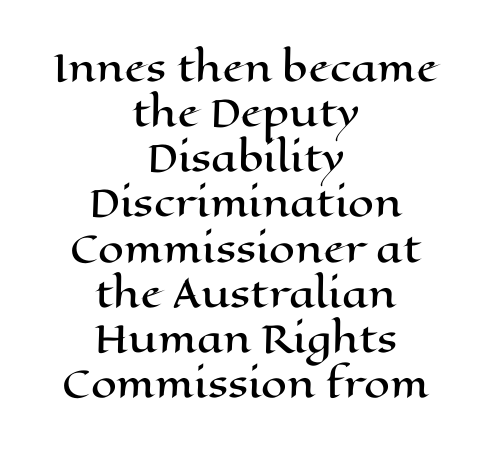
{"italic": "no", "width": "wide", "stroke_contrast": "high", "x_height": "medium", "monospaced": "no", "underline": "no", "align": "center", "line_spacing_ratio": 1.22, "letter_spacing": "normal", "letter_spacing_em": 0.0, "glyph_px": 37}
